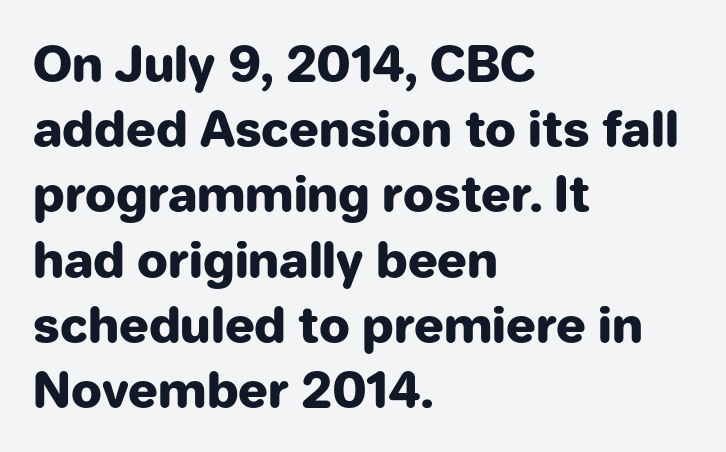
The image shows 49 px heavy sans-serif type, upright; set left-aligned, normal line spacing (1.33x), normal letter spacing, not underlined; low stroke contrast and a medium x-height.
